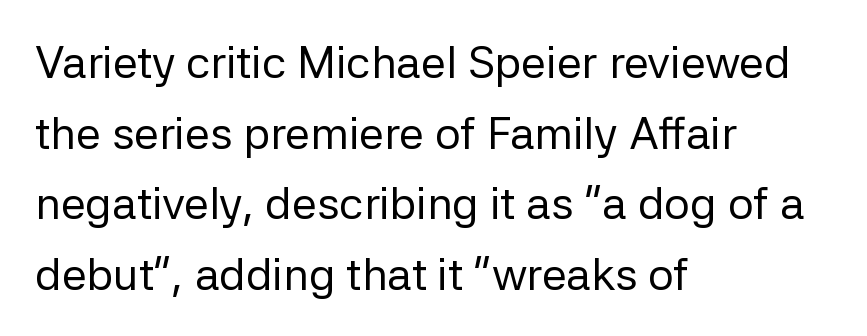
{"serif": "no", "italic": "no", "bold": "no", "weight": "regular", "width": "normal", "stroke_contrast": "low", "x_height": "medium", "monospaced": "no", "underline": "no", "align": "left", "line_spacing": "normal", "line_spacing_ratio": 1.57, "letter_spacing": "normal", "letter_spacing_em": 0.0, "glyph_px": 45}
